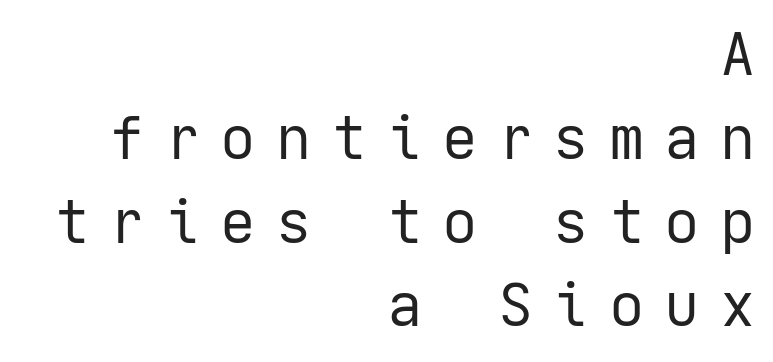
The image shows 59 px regular-weight sans-serif type, upright; set right-aligned, normal line spacing (1.42x), unusually wide letter spacing (+0.34 em), not underlined; low stroke contrast and a medium x-height.
